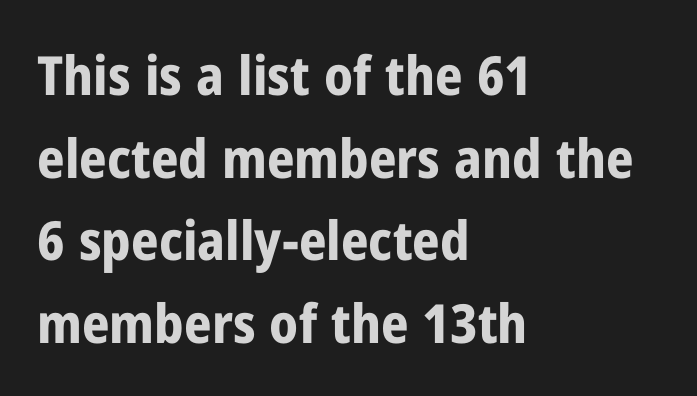
This sample uses an upright cut, with every glyph sitting square on the baseline. The passage shown is not underscored anywhere. A dark, heavy texture on the line: the type is bold. I'd call this a sans setting — the letters go barefoot. Nobody touched the tracking dial on this one.
